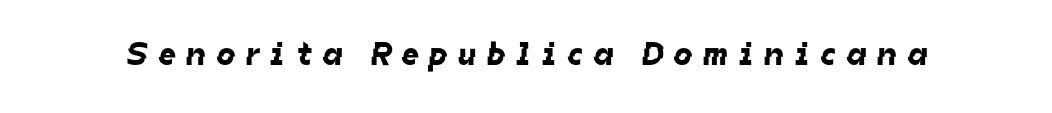
{"serif": "no", "width": "normal", "stroke_contrast": "low", "x_height": "medium", "monospaced": "no", "underline": "no", "letter_spacing": "wide", "letter_spacing_em": 0.33, "glyph_px": 33}
